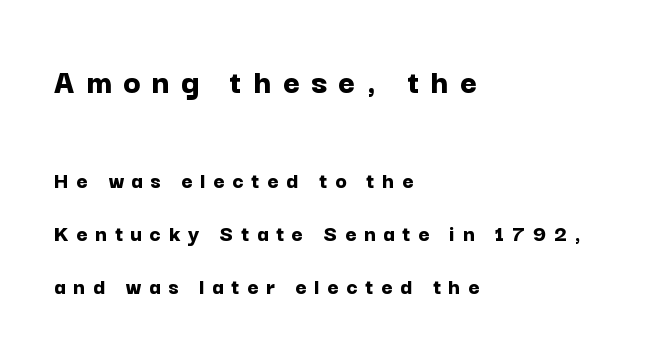
Summary of weight: heavy, a full bold. Descender tails drop into unmarked territory. Does the copy run flush right? No — it runs flush left. It's the straight-up-and-down kind of type. Is this a fixed-width face? No — the glyphs have proportional, varying widths. The block sitting higher on the canvas is the one with enlarged characters.
